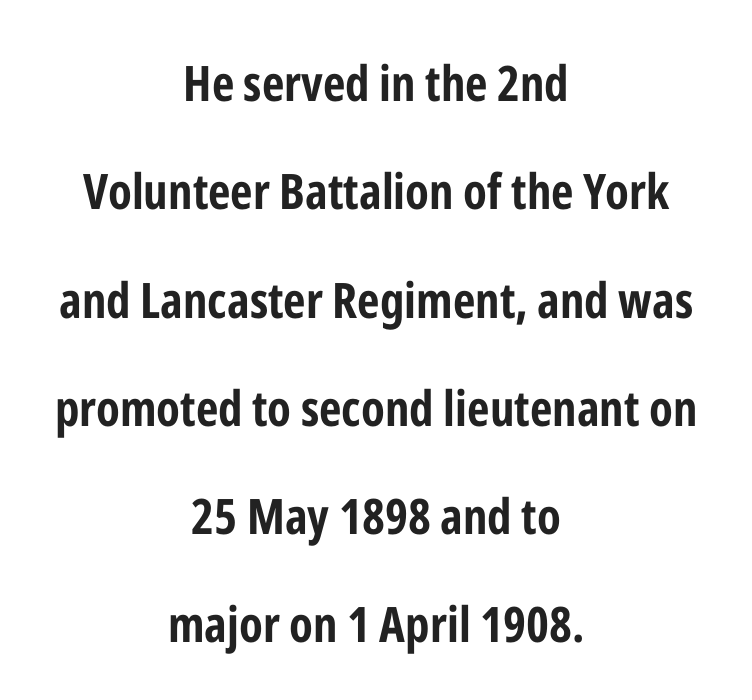
Q: Is the text bold? A: Yes.
Q: Is the text italic (slanted)? A: No, it is upright.
Q: Is the typeface a serif or a sans-serif typeface? A: Sans-serif.
Q: Is the text underlined? A: No.
Q: How is the paragraph aligned? A: Centered.
Q: Is the spacing between letters normal or unusually wide? A: Normal.
Q: Is the spacing between lines tight, normal or loose? A: Loose.
Q: Width (condensed, normal, or wide)? A: Condensed.
Q: Stroke contrast? A: Low.
Q: x-height? A: Medium.
Q: Monospaced? A: No.
